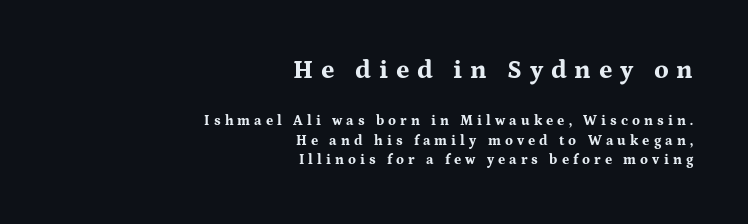
Q: Is the text bold? A: Yes.
Q: Is the text italic (slanted)? A: No, it is upright.
Q: Is the text underlined? A: No.
Q: How is the paragraph aligned? A: Right-aligned.
Q: Is the spacing between letters normal or unusually wide? A: Unusually wide.
Q: Is the spacing between lines tight, normal or loose? A: Normal.
Q: Which block of text is set in a larger size, the first (top) or the second (bottom)? A: The first (top) one.
